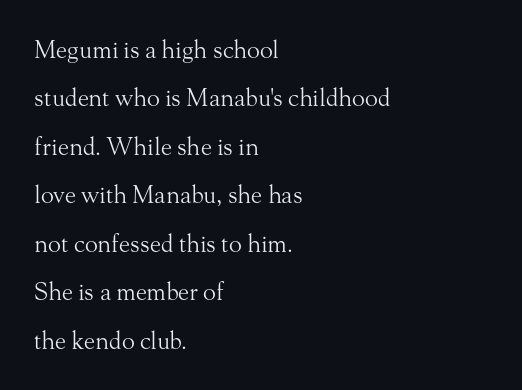
{"italic": "no", "bold": "no", "underline": "no", "align": "left", "line_spacing": "loose", "line_spacing_ratio": 2.02, "letter_spacing": "normal", "letter_spacing_em": 0.0, "glyph_px": 24}
